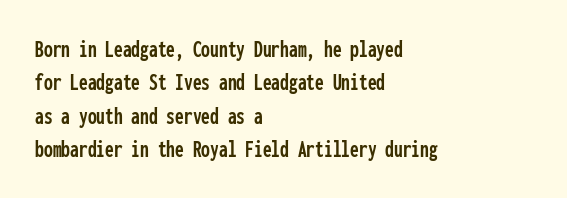
{"italic": "no", "underline": "no", "align": "left", "line_spacing": "normal", "line_spacing_ratio": 1.34, "letter_spacing": "normal", "letter_spacing_em": 0.0, "glyph_px": 25}
